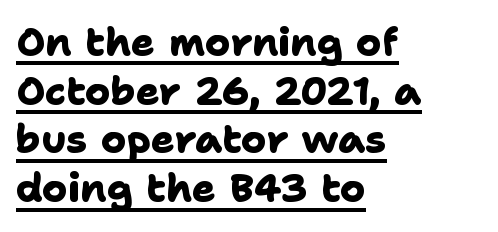
{"serif": "no", "bold": "yes", "weight": "heavy", "width": "normal", "stroke_contrast": "low", "x_height": "medium", "monospaced": "no", "underline": "yes", "align": "left", "line_spacing": "normal", "line_spacing_ratio": 1.25, "letter_spacing": "normal", "letter_spacing_em": 0.0, "glyph_px": 39}
